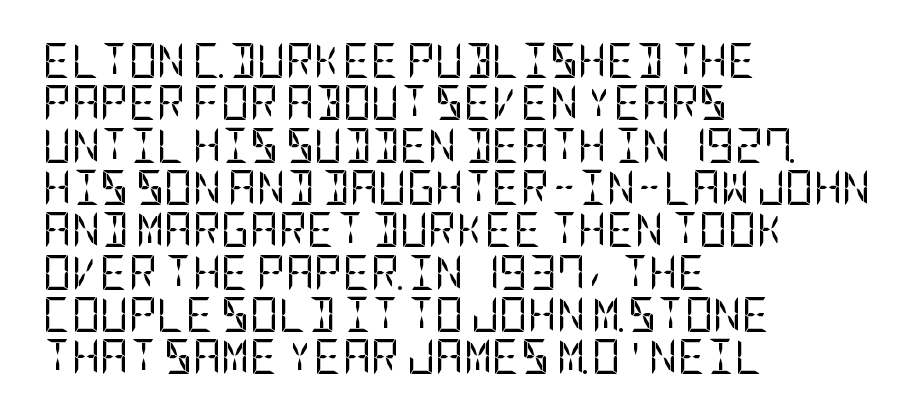
The image shows 35 px regular-weight, condensed sans-serif type, upright; set left-aligned, line spacing 1.21x, normal letter spacing, not underlined; low stroke contrast and a large x-height.
